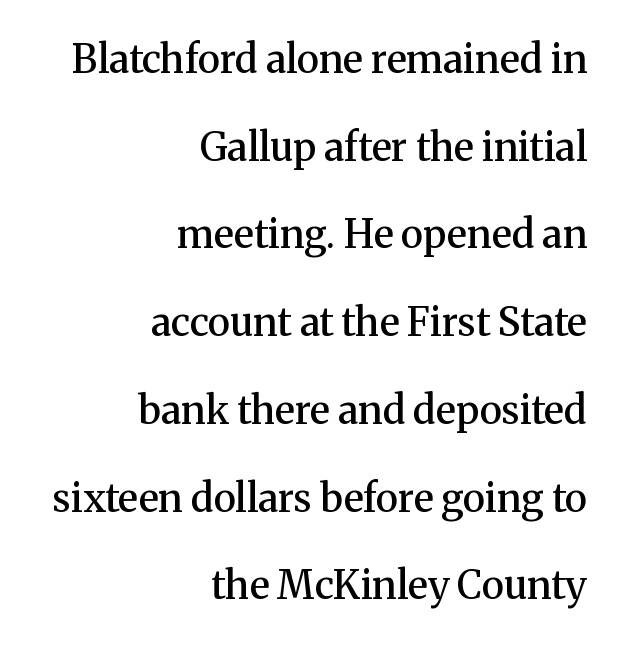
The image shows 39 px semibold serif type, upright; set right-aligned, loose line spacing (2.25x), normal letter spacing, not underlined; medium stroke contrast and a medium x-height.
